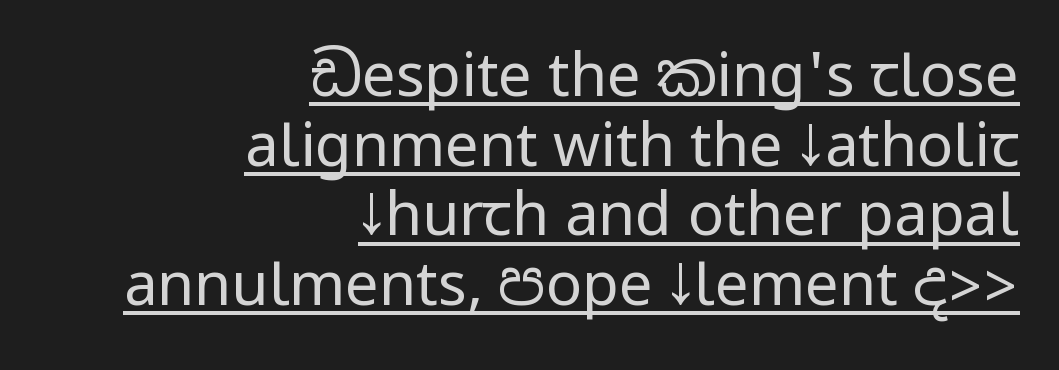
The image shows 60 px regular-weight, condensed sans-serif type, upright; set right-aligned, line spacing 1.16x, normal letter spacing, underlined; low stroke contrast.
